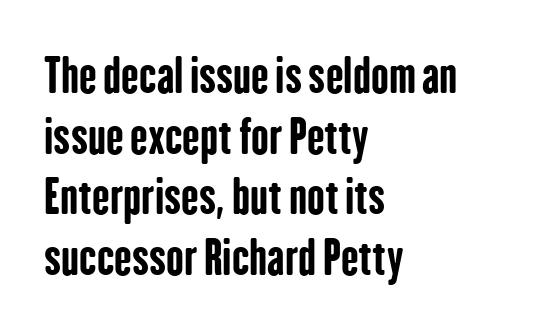
Q: Is the text bold? A: Yes.
Q: Is the text italic (slanted)? A: No, it is upright.
Q: Is the typeface a serif or a sans-serif typeface? A: Sans-serif.
Q: Is the text underlined? A: No.
Q: How is the paragraph aligned? A: Left-aligned.
Q: Is the spacing between letters normal or unusually wide? A: Normal.
Q: Is the spacing between lines tight, normal or loose? A: Normal.
Q: Width (condensed, normal, or wide)? A: Condensed.
Q: Stroke contrast? A: Low.
Q: x-height? A: Medium.
Q: Monospaced? A: No.
